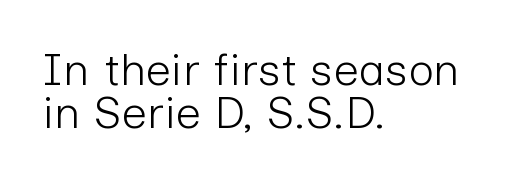
Q: Is the text bold? A: No.
Q: Is the text italic (slanted)? A: No, it is upright.
Q: Is the typeface a serif or a sans-serif typeface? A: Sans-serif.
Q: Is the text underlined? A: No.
Q: How is the paragraph aligned? A: Left-aligned.
Q: Is the spacing between letters normal or unusually wide? A: Normal.
Q: Is the spacing between lines tight, normal or loose? A: Tight.
Q: Width (condensed, normal, or wide)? A: Normal.
Q: Stroke contrast? A: Low.
Q: x-height? A: Medium.
Q: Monospaced? A: No.
